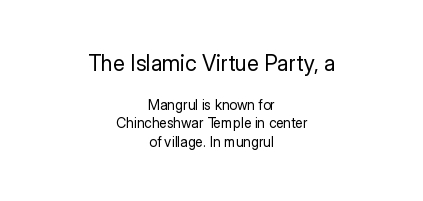
This reads as an unemphasized weight, regular at the heaviest. Teacher's note: observe the equal gaps on both sides — that is centered alignment. Caption: standard tracking, unaltered. Any mark beneath the type? The region is blank. Evenly set lines give the paragraph a standard silhouette.
